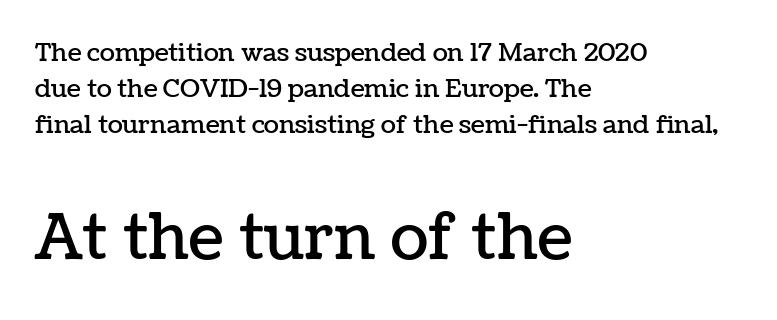
Q: Is the text italic (slanted)? A: No, it is upright.
Q: Is the text underlined? A: No.
Q: How is the paragraph aligned? A: Left-aligned.
Q: Is the spacing between letters normal or unusually wide? A: Normal.
Q: Is the spacing between lines tight, normal or loose? A: Normal.
Q: Which block of text is set in a larger size, the first (top) or the second (bottom)? A: The second (bottom) one.
Q: Width (condensed, normal, or wide)? A: Normal.
Q: Stroke contrast? A: Low.
Q: x-height? A: Medium.
Q: Monospaced? A: No.
